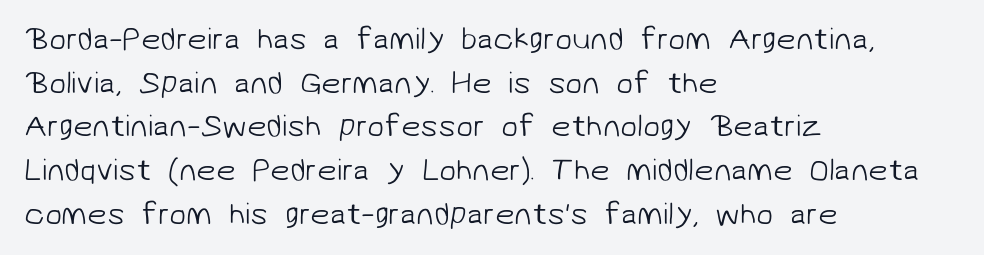
{"serif": "no", "bold": "no", "weight": "light", "width": "normal", "stroke_contrast": "low", "x_height": "medium", "monospaced": "no", "underline": "no", "align": "left", "line_spacing": "normal", "line_spacing_ratio": 1.41, "letter_spacing": "normal", "letter_spacing_em": 0.0, "glyph_px": 31}
